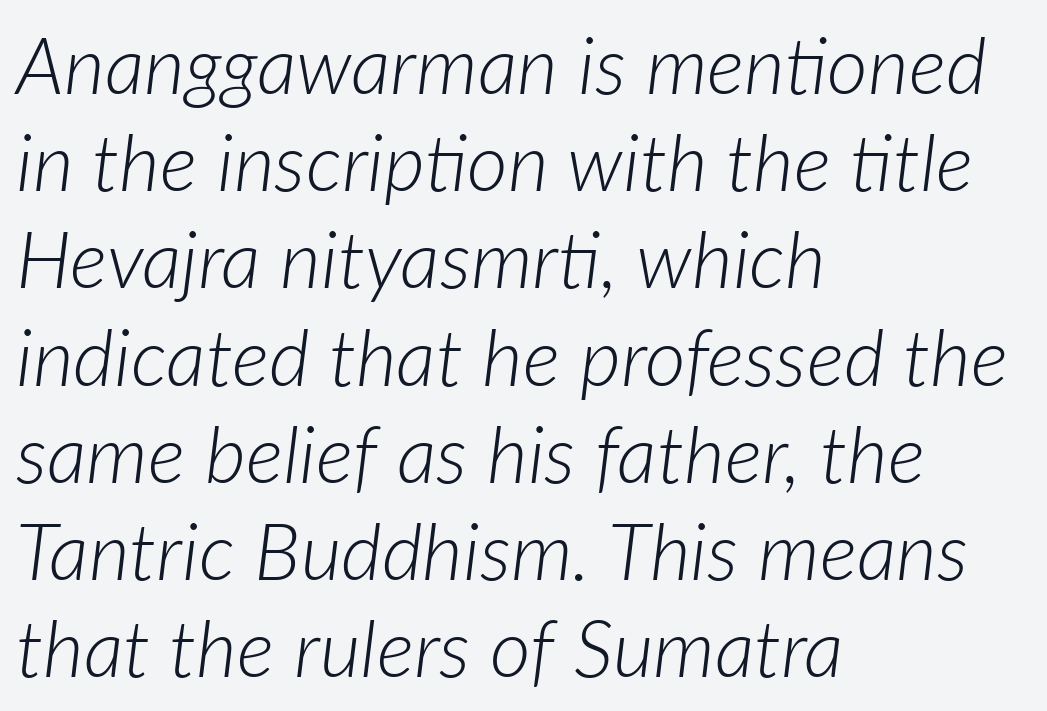
{"italic": "yes", "lean": "right", "slant_degrees": 7, "bold": "no", "weight": "light", "width": "normal", "stroke_contrast": "low", "x_height": "medium", "monospaced": "no", "underline": "no", "align": "left", "line_spacing_ratio": 1.23, "letter_spacing": "normal", "letter_spacing_em": 0.0, "glyph_px": 79}
